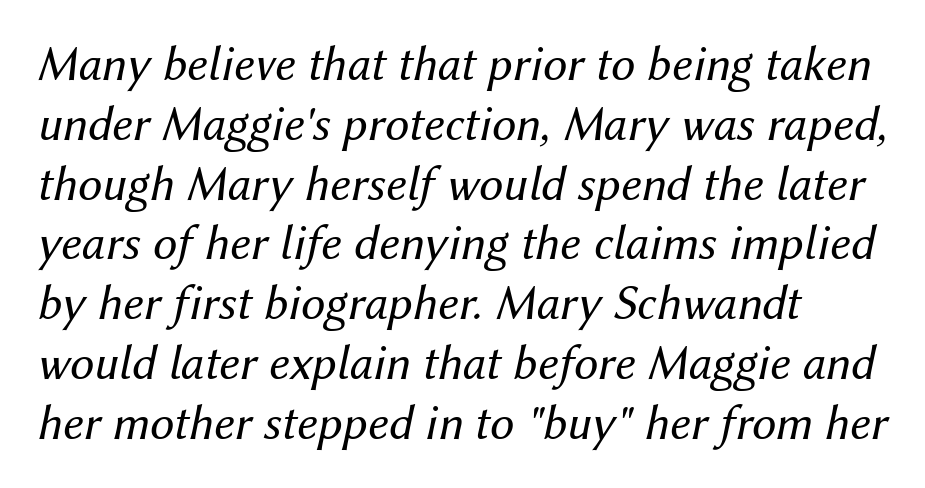
The image shows 49 px regular-weight type, italic (leaning right); set left-aligned, line spacing 1.22x, normal letter spacing, not underlined; medium stroke contrast and a medium x-height.
